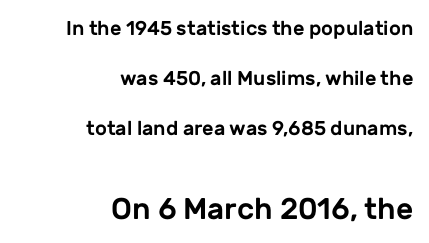
{"serif": "no", "italic": "no", "width": "normal", "stroke_contrast": "low", "x_height": "medium", "monospaced": "no", "underline": "no", "align": "right", "line_spacing": "loose", "line_spacing_ratio": 2.5, "letter_spacing": "normal", "letter_spacing_em": 0.0, "larger_block": "second", "size_ratio": 1.5, "glyph_px": 30}
